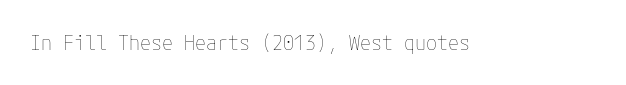
The image shows 20 px text type, upright; set normal letter spacing, not underlined.
